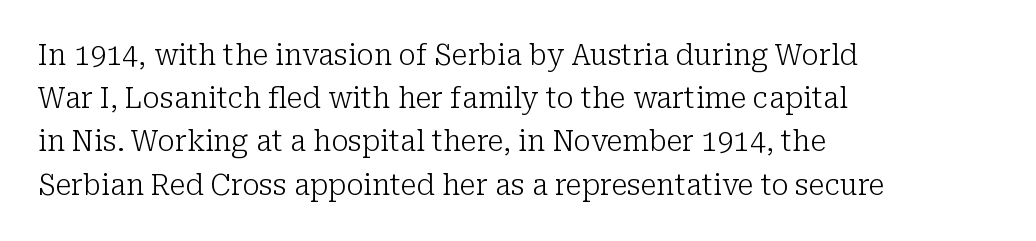
The image shows 29 px light serif type, upright; set left-aligned, normal line spacing (1.49x), normal letter spacing, not underlined; low stroke contrast and a medium x-height.
